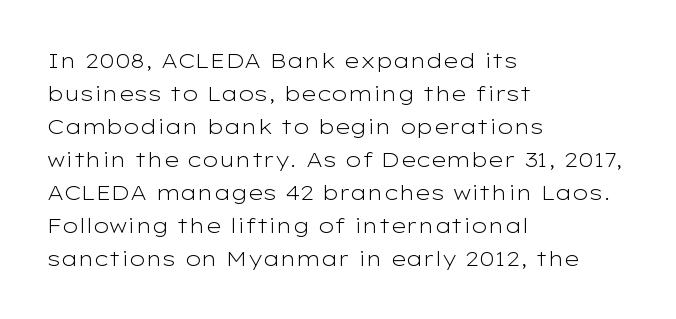
Q: Is the text bold? A: No.
Q: Is the text italic (slanted)? A: No, it is upright.
Q: Is the text underlined? A: No.
Q: How is the paragraph aligned? A: Left-aligned.
Q: Is the spacing between letters normal or unusually wide? A: Normal.
Q: Is the spacing between lines tight, normal or loose? A: Normal.
